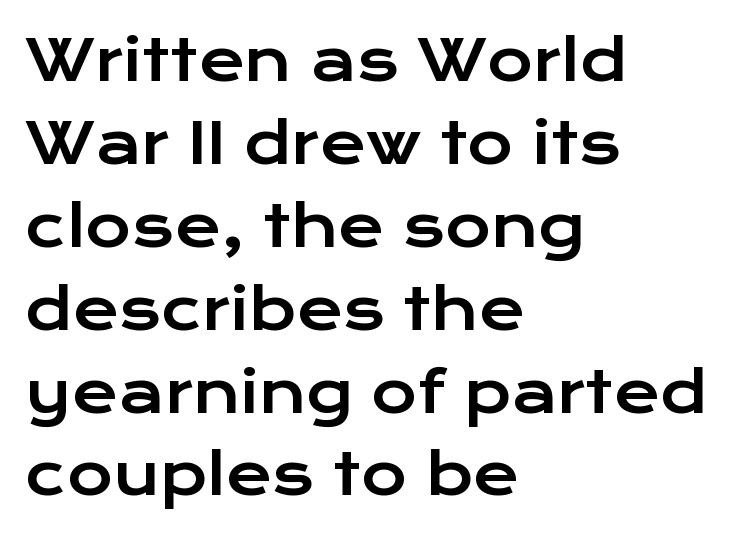
The image shows 56 px wide sans-serif type, upright; set left-aligned, normal line spacing (1.48x), normal letter spacing, not underlined; low stroke contrast and a medium x-height.
